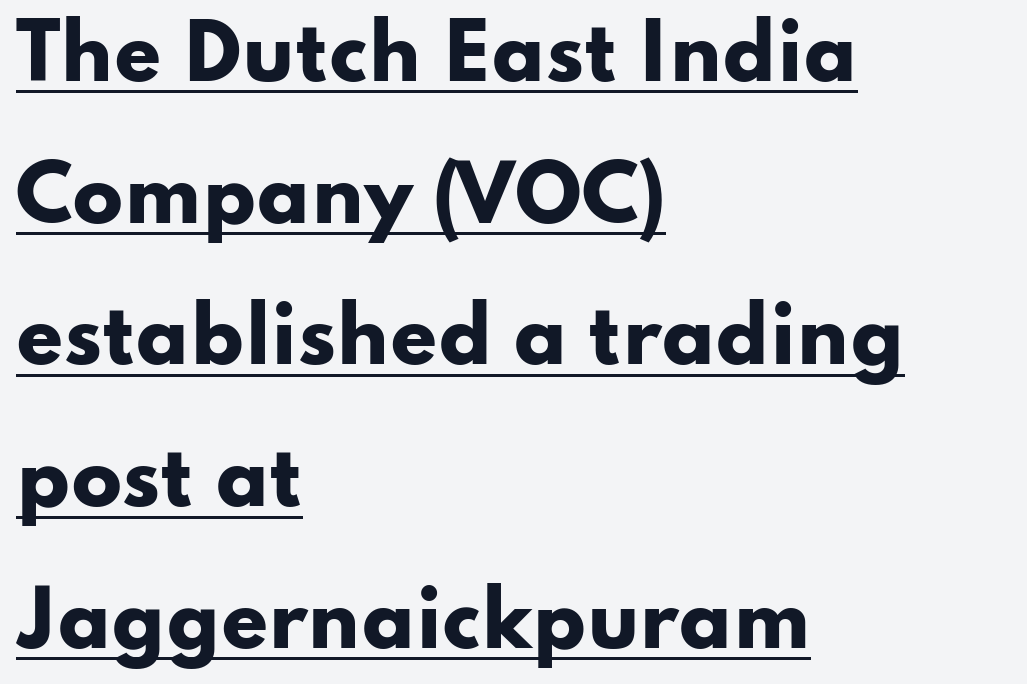
{"serif": "no", "italic": "no", "bold": "yes", "weight": "heavy", "width": "wide", "stroke_contrast": "low", "x_height": "small", "monospaced": "no", "underline": "yes", "align": "left", "line_spacing_ratio": 1.89, "letter_spacing": "normal", "letter_spacing_em": 0.0, "glyph_px": 75}
